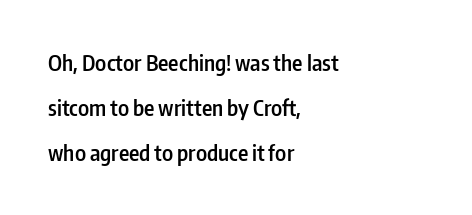
If you measured baseline to baseline, you'd find a long distance. Inter-character spacing is left at the font's built-in metrics. Does the lettering tilt? It doesn't — this is upright. Caption: semibold face, moderately heavy strokes. The lines are quadded left.
